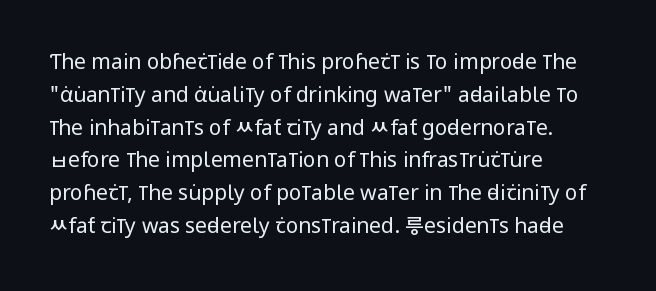
{"italic": "no", "bold": "no", "underline": "no", "align": "left", "line_spacing": "normal", "line_spacing_ratio": 1.56, "letter_spacing": "normal", "letter_spacing_em": 0.0, "glyph_px": 21}
